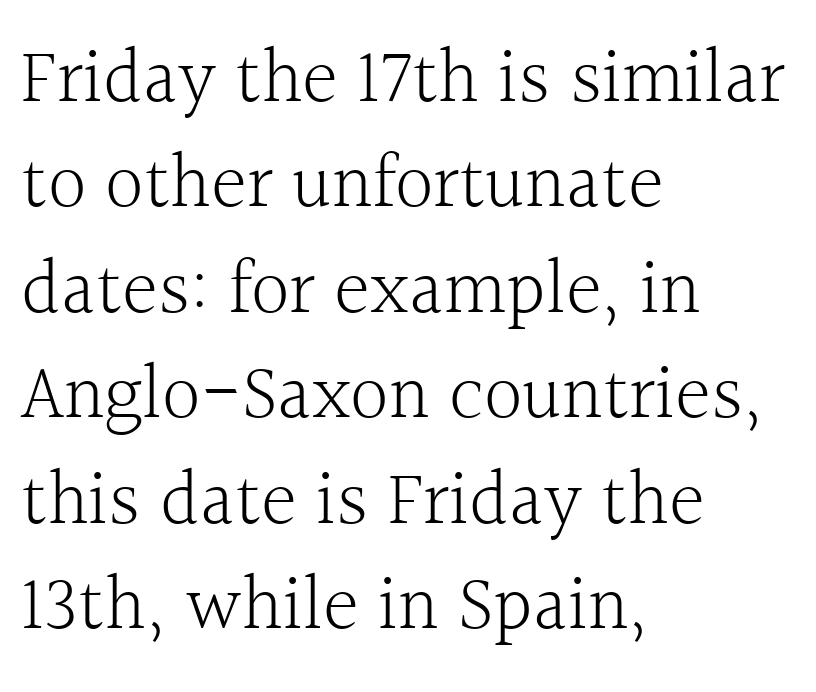
The letters carry serifs — small finishing strokes at the ends of their stems. Standard letterfit; no display-style spreading of the glyphs. The lettering holds an erect, upright posture throughout. Varying glyph widths throughout — classic text-font behaviour. The compositor pushed each line to the left boundary.
